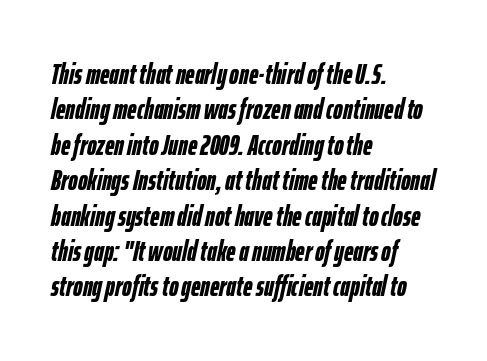
Q: Is the text bold? A: Yes.
Q: Is the text italic (slanted)? A: Yes, it leans right by about 12 degrees.
Q: Is the text underlined? A: No.
Q: How is the paragraph aligned? A: Left-aligned.
Q: Is the spacing between letters normal or unusually wide? A: Normal.
Q: Width (condensed, normal, or wide)? A: Condensed.
Q: Stroke contrast? A: Low.
Q: x-height? A: Medium.
Q: Monospaced? A: No.
